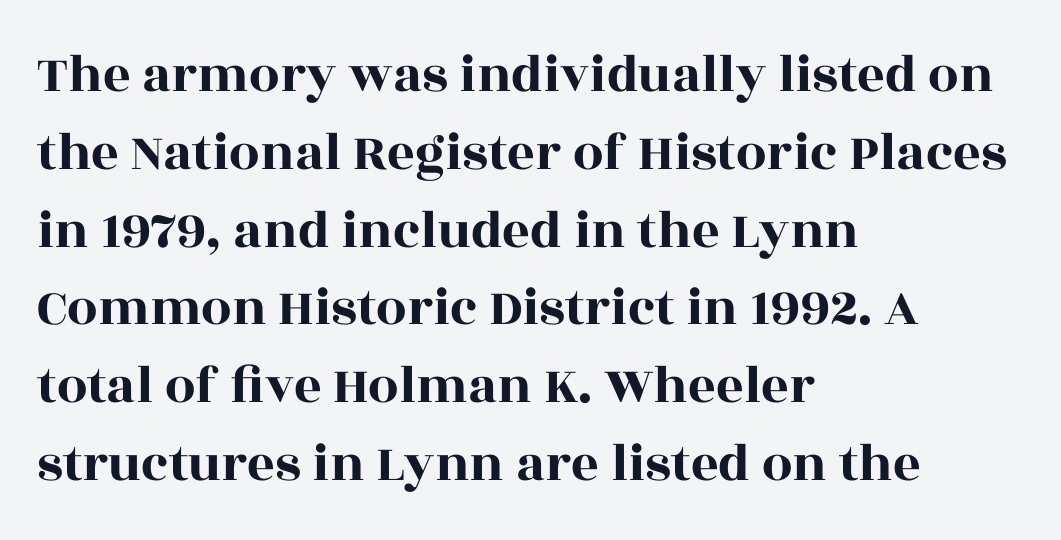
{"serif": "yes", "italic": "no", "width": "wide", "x_height": "large", "monospaced": "no", "underline": "no", "align": "left", "line_spacing": "normal", "line_spacing_ratio": 1.44, "letter_spacing": "normal", "letter_spacing_em": 0.0, "glyph_px": 54}
